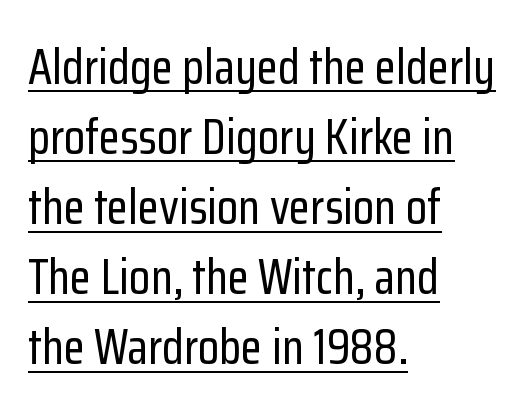
{"serif": "no", "italic": "no", "width": "condensed", "stroke_contrast": "low", "x_height": "medium", "monospaced": "no", "underline": "yes", "align": "left", "line_spacing": "normal", "line_spacing_ratio": 1.43, "letter_spacing": "normal", "letter_spacing_em": 0.0, "glyph_px": 49}
